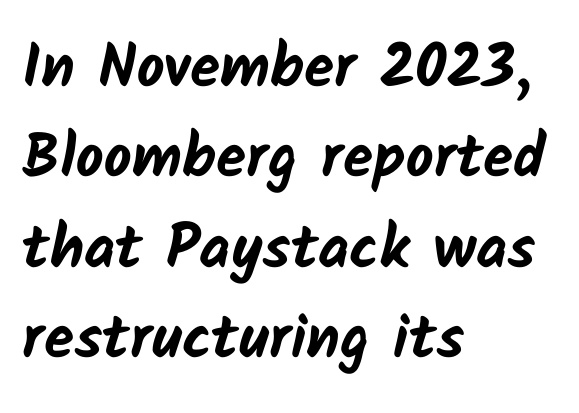
Look at the tracking — it's just the regular setting, nothing added. The glyphs in this specimen are sans serif. The typesetting leans heavy: a genuine bold. The face used here is proportionally spaced, like ordinary book or web type. The zone under the glyphs is completely vacant.
